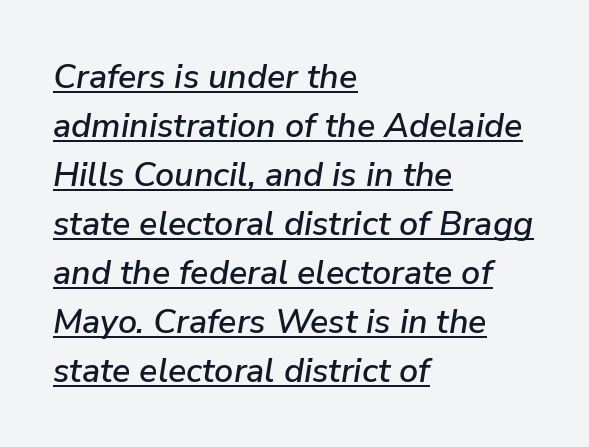
{"italic": "yes", "lean": "right", "slant_degrees": 9, "width": "normal", "stroke_contrast": "low", "x_height": "medium", "monospaced": "no", "underline": "yes", "align": "left", "line_spacing": "normal", "line_spacing_ratio": 1.44, "letter_spacing": "normal", "letter_spacing_em": 0.0, "glyph_px": 34}
